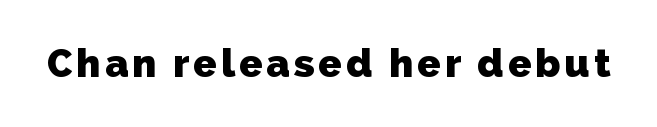
Q: Is the text bold? A: Yes.
Q: Is the typeface a serif or a sans-serif typeface? A: Sans-serif.
Q: Is the text underlined? A: No.
Q: Width (condensed, normal, or wide)? A: Normal.
Q: Stroke contrast? A: Low.
Q: x-height? A: Medium.
Q: Monospaced? A: No.
